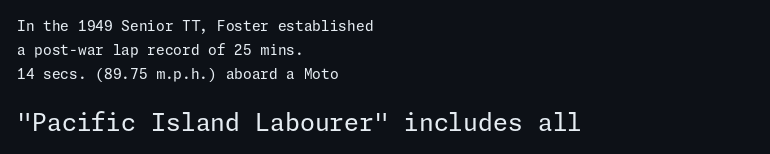
The image shows 24 px text type, upright; set left-aligned, line spacing 1.72x, normal letter spacing, not underlined; the second (bottom) block is 1.71x larger.
